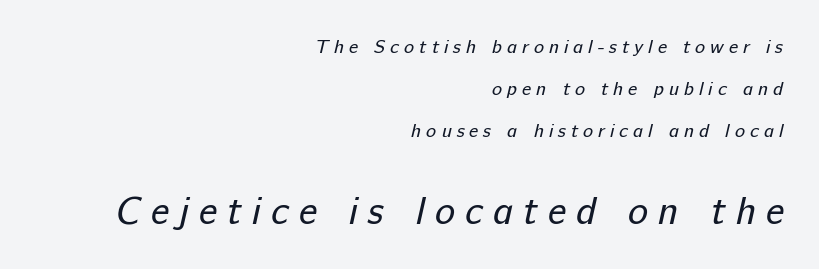
Honestly, the rows look like they've been pulled way apart. Each letter's strokes conclude bluntly, with no projecting serifs. This reads as an unemphasized weight, regular at the heaviest. The rendering anchors every line to the right-hand side. The face used here is proportionally spaced, like ordinary book or web type.
